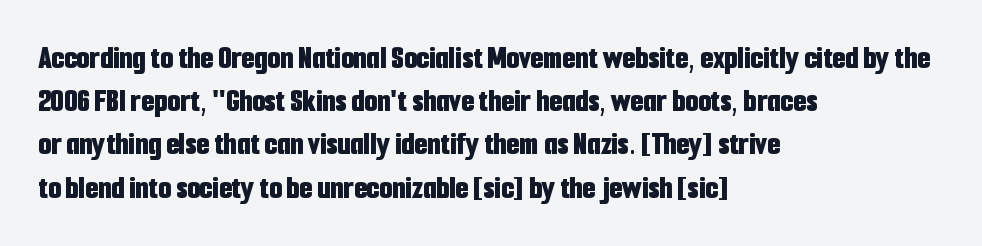
Q: Is the text bold? A: Yes.
Q: Is the text italic (slanted)? A: No, it is upright.
Q: Is the typeface a serif or a sans-serif typeface? A: Sans-serif.
Q: Is the text underlined? A: No.
Q: How is the paragraph aligned? A: Left-aligned.
Q: Is the spacing between letters normal or unusually wide? A: Normal.
Q: Is the spacing between lines tight, normal or loose? A: Normal.
Q: Width (condensed, normal, or wide)? A: Condensed.
Q: Stroke contrast? A: Low.
Q: x-height? A: Medium.
Q: Monospaced? A: No.
